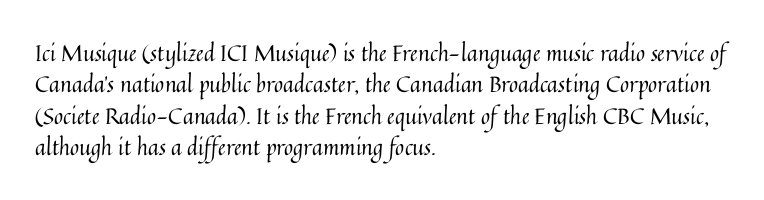
{"bold": "no", "underline": "no", "align": "left", "line_spacing": "normal", "line_spacing_ratio": 1.43, "letter_spacing": "normal", "letter_spacing_em": 0.0, "glyph_px": 22}
